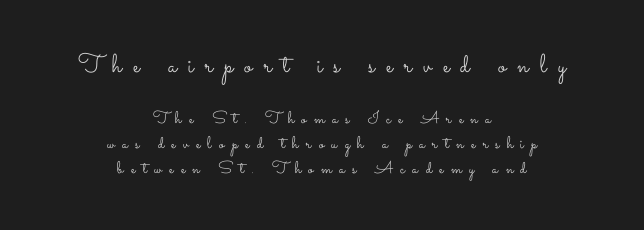
Q: Is the text bold? A: No.
Q: Is the text italic (slanted)? A: Yes.
Q: Is the text underlined? A: No.
Q: How is the paragraph aligned? A: Centered.
Q: Is the spacing between letters normal or unusually wide? A: Unusually wide.
Q: Is the spacing between lines tight, normal or loose? A: Normal.
Q: Which block of text is set in a larger size, the first (top) or the second (bottom)? A: The first (top) one.
